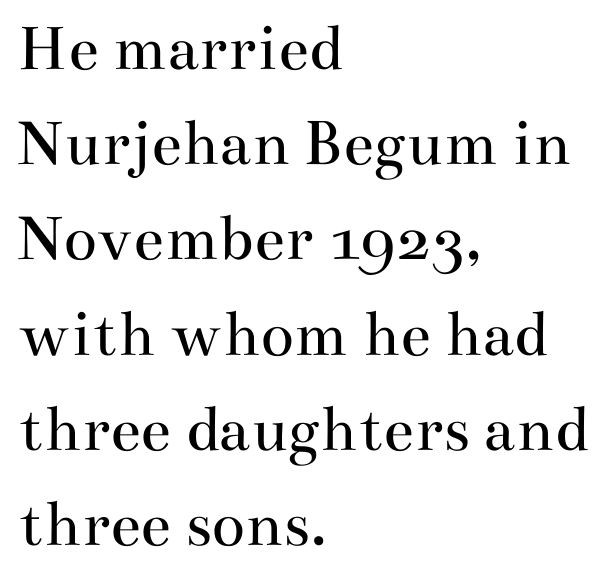
The block of text has a typical density, with ordinary space between rows. Each line starts at the same left margin while the right side varies. Check the space under the baseline: it is left empty. This sample has the flowing, uneven cadence of proportional lettering.
